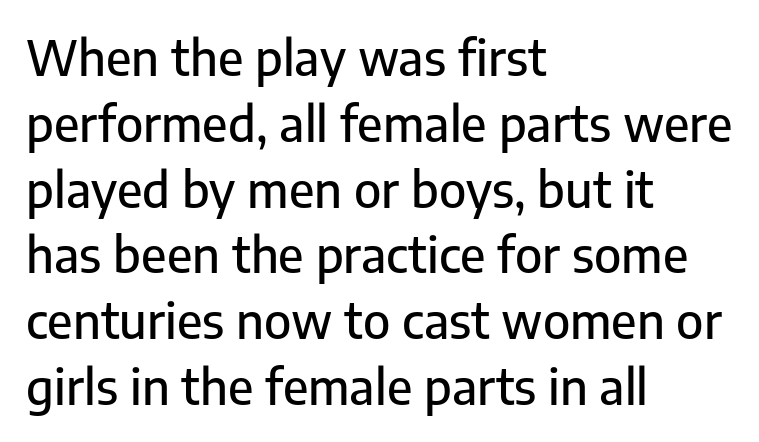
The image shows 48 px sans-serif type, upright; set left-aligned, normal line spacing (1.37x), normal letter spacing, not underlined; low stroke contrast and a medium x-height.
